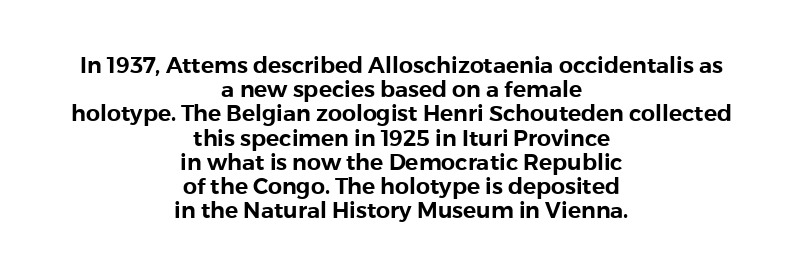
The image shows 22 px text type, upright; set centered, tight line spacing (1.1x), normal letter spacing, not underlined.
